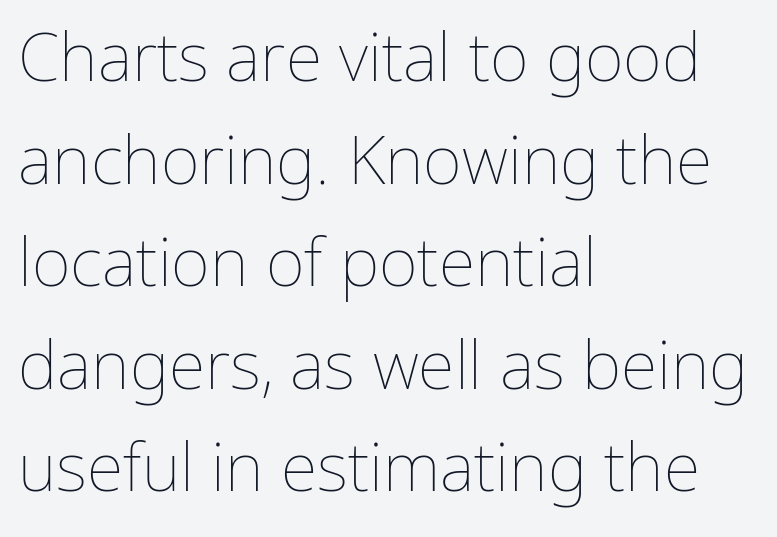
The image shows 67 px thin type, upright; set left-aligned, normal line spacing (1.53x), normal letter spacing, not underlined; low stroke contrast and a medium x-height.
